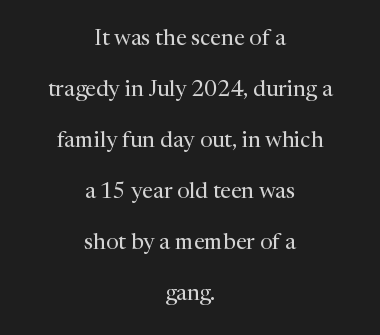
Q: Is the text bold? A: No.
Q: Is the text italic (slanted)? A: No, it is upright.
Q: Is the text underlined? A: No.
Q: How is the paragraph aligned? A: Centered.
Q: Is the spacing between letters normal or unusually wide? A: Normal.
Q: Is the spacing between lines tight, normal or loose? A: Loose.
